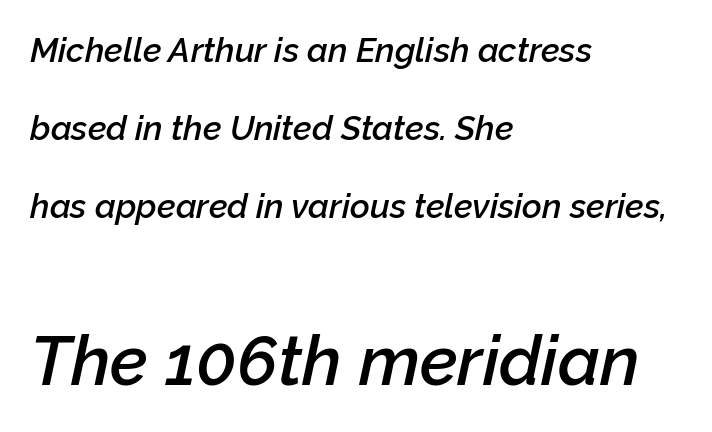
The passage shown is typed in a proportional face where columns would drift. Lines of text with bare space underneath. What's the leading like? Stretched, with rows far apart. Yep, that's italic — everything's leaning.
